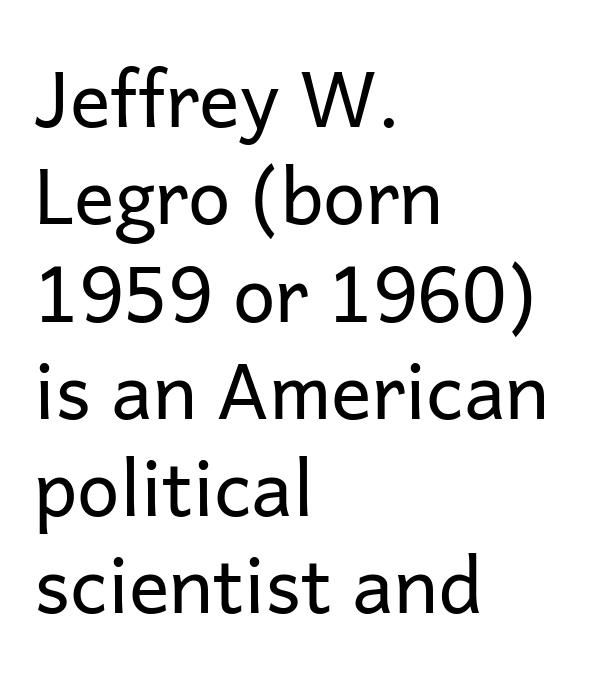
Q: Is the text bold? A: No.
Q: Is the text italic (slanted)? A: No, it is upright.
Q: Is the typeface a serif or a sans-serif typeface? A: Sans-serif.
Q: Is the text underlined? A: No.
Q: How is the paragraph aligned? A: Left-aligned.
Q: Is the spacing between letters normal or unusually wide? A: Normal.
Q: Is the spacing between lines tight, normal or loose? A: Normal.
Q: Width (condensed, normal, or wide)? A: Normal.
Q: Stroke contrast? A: Low.
Q: x-height? A: Medium.
Q: Monospaced? A: No.
